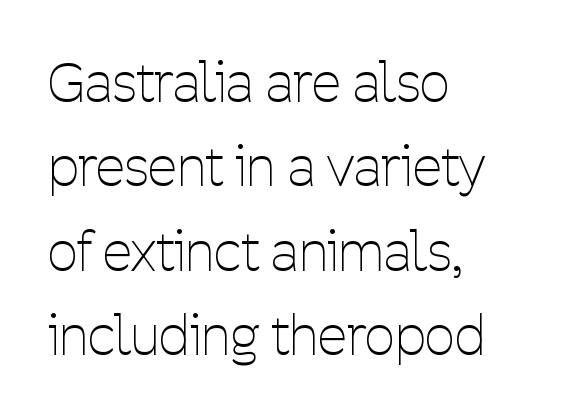
Q: Is the text bold? A: No.
Q: Is the text italic (slanted)? A: No, it is upright.
Q: Is the typeface a serif or a sans-serif typeface? A: Sans-serif.
Q: Is the text underlined? A: No.
Q: How is the paragraph aligned? A: Left-aligned.
Q: Is the spacing between letters normal or unusually wide? A: Normal.
Q: Is the spacing between lines tight, normal or loose? A: Normal.
Q: Width (condensed, normal, or wide)? A: Condensed.
Q: Stroke contrast? A: Low.
Q: x-height? A: Medium.
Q: Monospaced? A: No.
